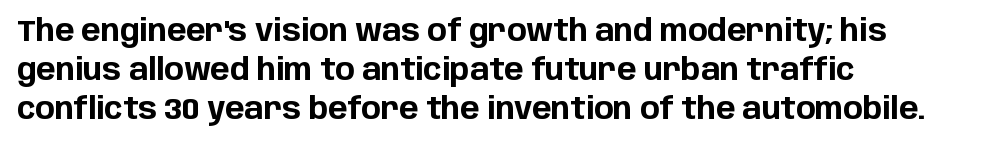
{"serif": "no", "italic": "no", "bold": "yes", "weight": "bold", "width": "normal", "stroke_contrast": "low", "x_height": "large", "monospaced": "no", "underline": "no", "align": "left", "line_spacing": "normal", "line_spacing_ratio": 1.35, "letter_spacing": "normal", "letter_spacing_em": 0.0, "glyph_px": 29}
